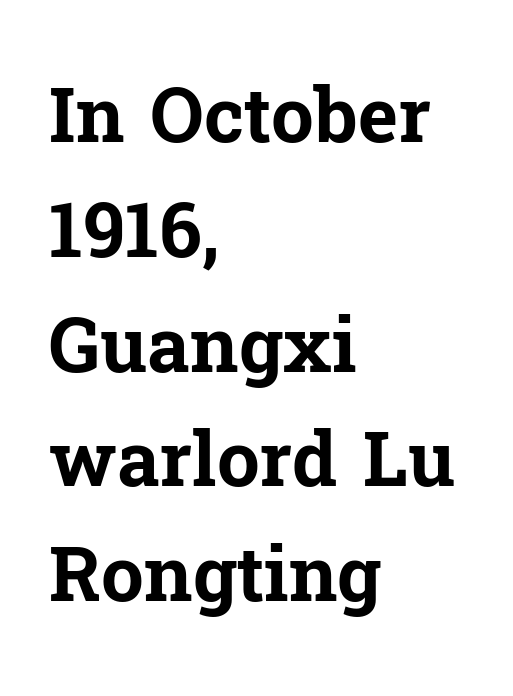
Heft: maximum for text — a bold. Typeset ragged right — the left edge is the straight one. How are the letters spaced? Ordinarily, with no added tracking. Serifs: yes, visible at the terminals of the letterforms.
